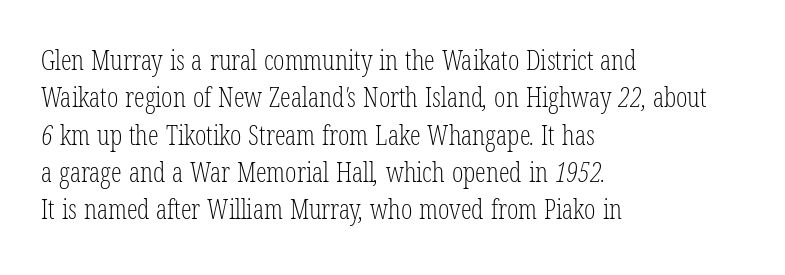
The image shows 27 px text type; set left-aligned, normal line spacing (1.38x), normal letter spacing, not underlined.
